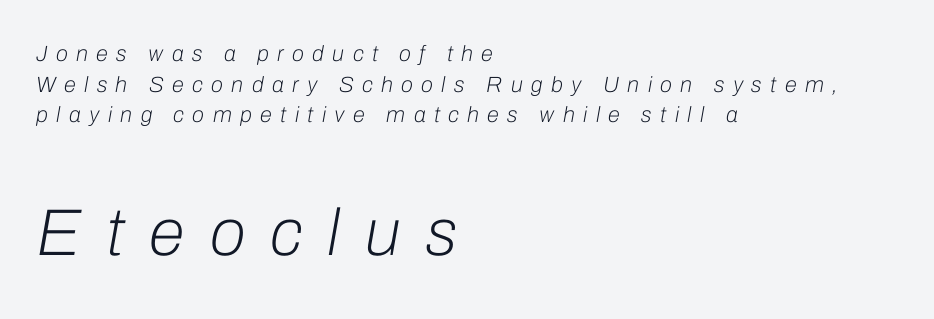
The image shows 66 px light type, italic (leaning right); set left-aligned, normal line spacing (1.39x), unusually wide letter spacing (+0.38 em), not underlined; the second (bottom) block is 3.0x larger; low stroke contrast and a medium x-height.
